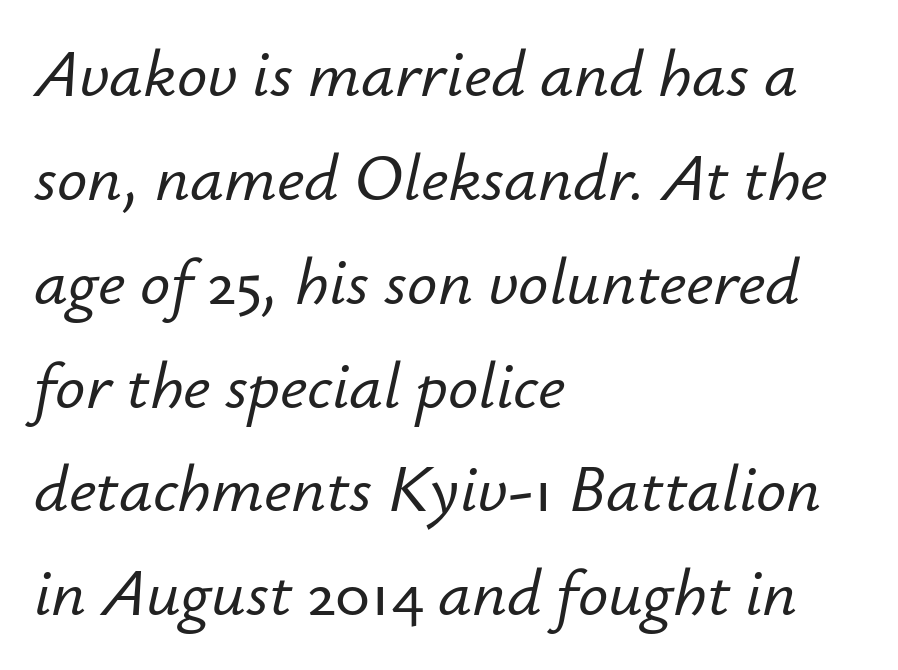
{"italic": "yes", "lean": "right", "slant_degrees": 12, "width": "normal", "stroke_contrast": "low", "x_height": "small", "monospaced": "no", "underline": "no", "align": "left", "line_spacing": "normal", "line_spacing_ratio": 1.55, "letter_spacing": "normal", "letter_spacing_em": 0.0, "glyph_px": 67}
